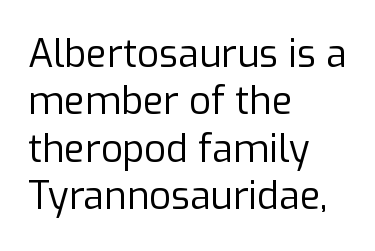
{"serif": "no", "italic": "no", "bold": "no", "weight": "regular", "width": "normal", "stroke_contrast": "low", "x_height": "medium", "monospaced": "no", "underline": "no", "align": "left", "line_spacing": "normal", "line_spacing_ratio": 1.25, "letter_spacing": "normal", "letter_spacing_em": 0.0, "glyph_px": 38}
